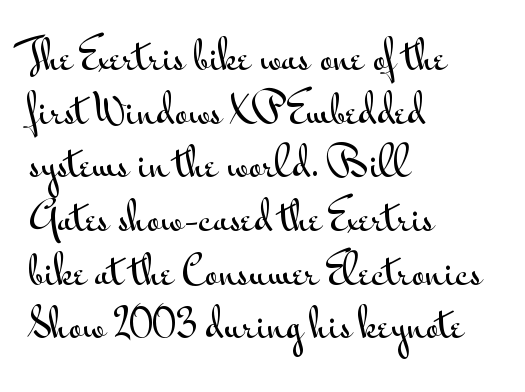
The image shows 37 px wide sans-serif type; set left-aligned, normal line spacing (1.45x), normal letter spacing, not underlined; medium stroke contrast and a small x-height.
